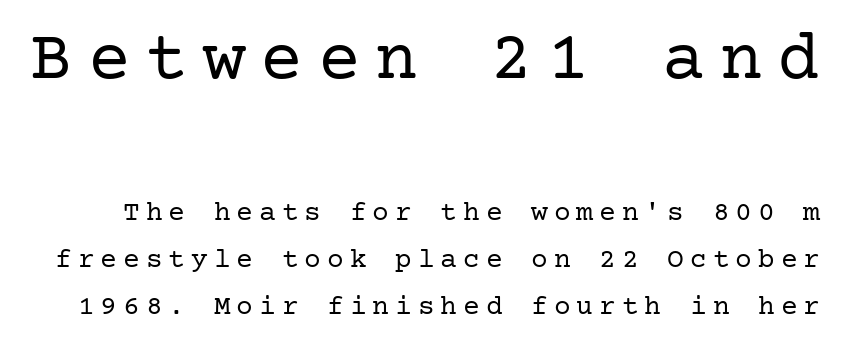
Here the first block reads like a headline and the second like body copy. Anything drawn beneath the words? Only blank space. Characters follow at a spacing far wider than the type designer built in. Classification — serif. Is this a heavy cut? Hardly; it is regular or lighter. Do the letters lean? They stand straight.
